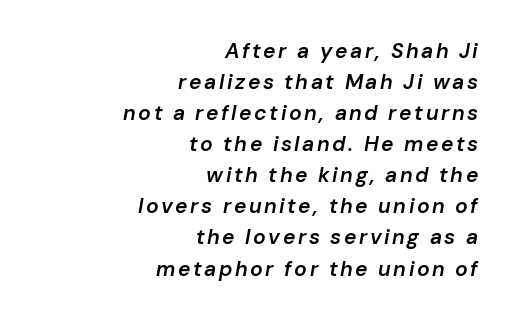
The image shows 21 px text type, italic (leaning right); set right-aligned, normal line spacing (1.48x), not underlined.
